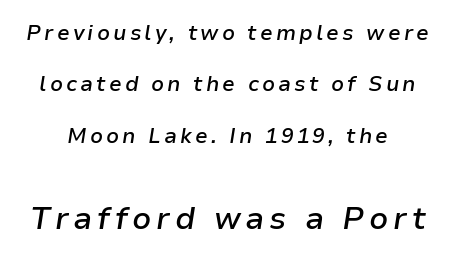
Q: Is the text bold? A: Semi-bold.
Q: Is the text italic (slanted)? A: Yes, it leans right by about 9 degrees.
Q: Is the text underlined? A: No.
Q: Is the spacing between lines tight, normal or loose? A: Loose.
Q: Which block of text is set in a larger size, the first (top) or the second (bottom)? A: The second (bottom) one.
Q: Width (condensed, normal, or wide)? A: Normal.
Q: Stroke contrast? A: Low.
Q: x-height? A: Medium.
Q: Monospaced? A: No.
